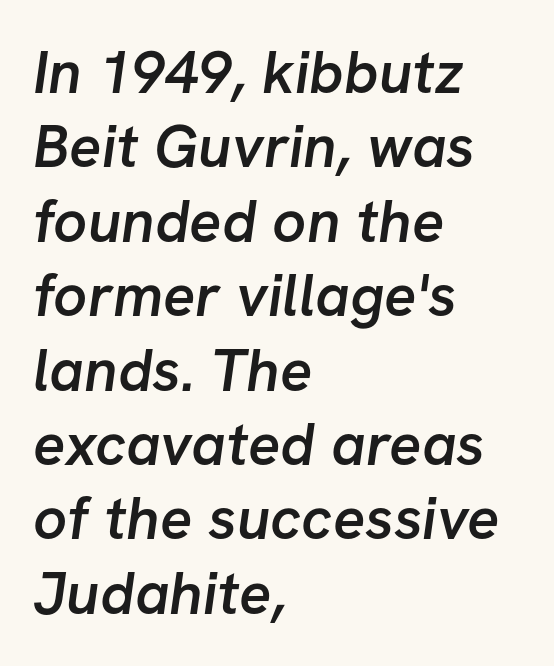
The image shows 60 px semibold sans-serif type; set left-aligned, line spacing 1.24x, normal letter spacing, not underlined; low stroke contrast and a medium x-height.
